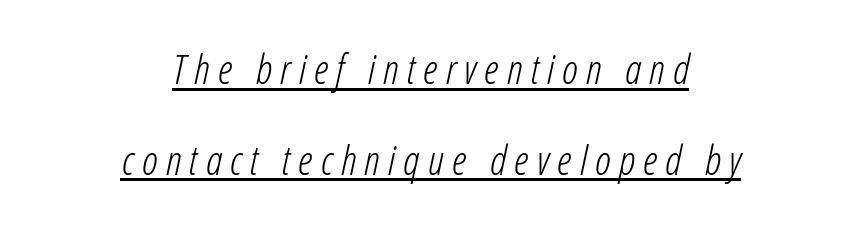
The image shows 41 px light, condensed type, italic (leaning right); set centered, loose line spacing (2.21x), unusually wide letter spacing (+0.2 em), underlined; low stroke contrast and a medium x-height.
